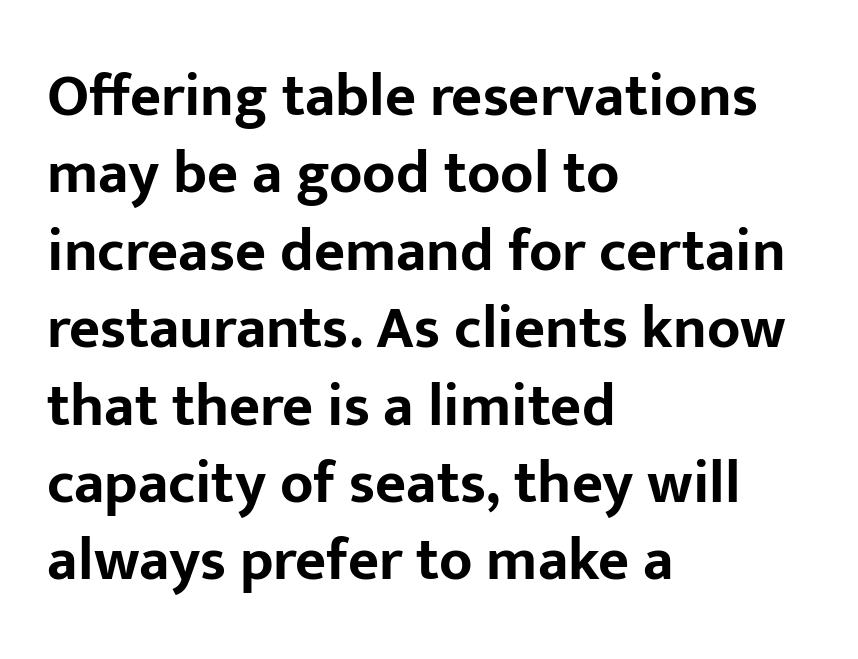
The image shows 60 px bold sans-serif type, upright; set left-aligned, normal line spacing (1.29x), normal letter spacing, not underlined; low stroke contrast and a medium x-height.
